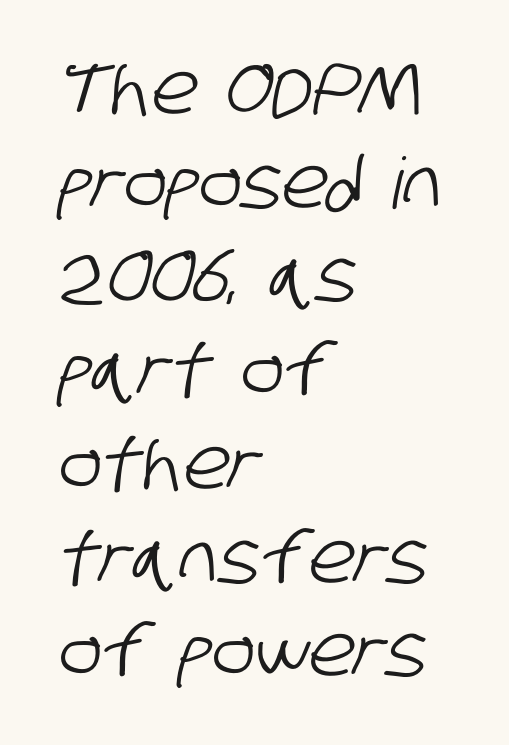
Visually the block forms a straight wall on the left and a jagged coastline on the right. Between one letter and the next there's only the usual sliver of space. Spacing verdict: proportional, widths tailored to each character. What kind of face is this? One without serifs — a sans. Rule under the text: the space is simply empty. Leading: standard.
